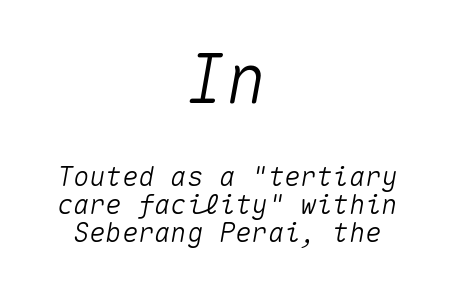
{"italic": "yes", "lean": "right", "slant_degrees": 10, "width": "normal", "stroke_contrast": "medium", "x_height": "medium", "monospaced": "yes", "underline": "no", "align": "center", "line_spacing": "tight", "line_spacing_ratio": 1.04, "letter_spacing": "normal", "letter_spacing_em": 0.0, "larger_block": "first", "size_ratio": 2.52, "glyph_px": 68}
